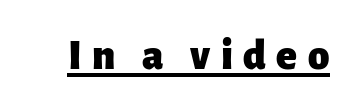
The letters are spread apart with noticeably loose tracking. What kind of face is this? One without serifs — a sans. Every stem runs plumb, perpendicular to the baseline. Plenty of ink on the page — the face is bold.
